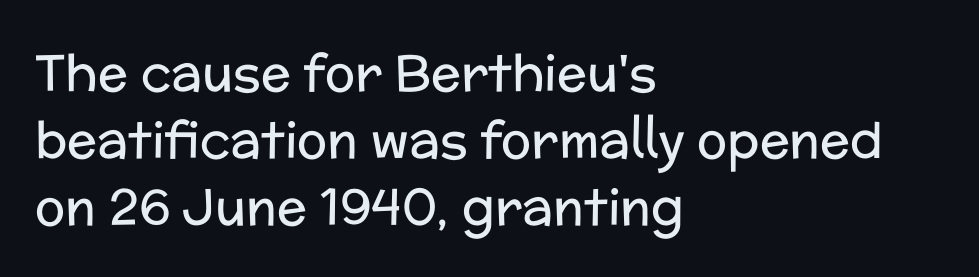
{"serif": "no", "italic": "no", "bold": "no", "weight": "regular", "width": "normal", "stroke_contrast": "low", "x_height": "medium", "monospaced": "no", "underline": "no", "align": "left", "line_spacing": "normal", "line_spacing_ratio": 1.34, "letter_spacing": "normal", "letter_spacing_em": 0.0, "glyph_px": 50}
